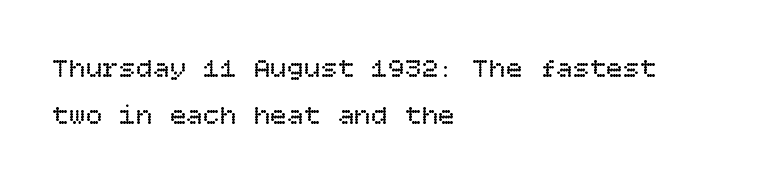
Q: Is the text bold? A: No.
Q: Is the text italic (slanted)? A: No, it is upright.
Q: Is the text underlined? A: No.
Q: How is the paragraph aligned? A: Left-aligned.
Q: Is the spacing between letters normal or unusually wide? A: Normal.
Q: Is the spacing between lines tight, normal or loose? A: Normal.
Q: Width (condensed, normal, or wide)? A: Normal.
Q: Stroke contrast? A: Low.
Q: x-height? A: Large.
